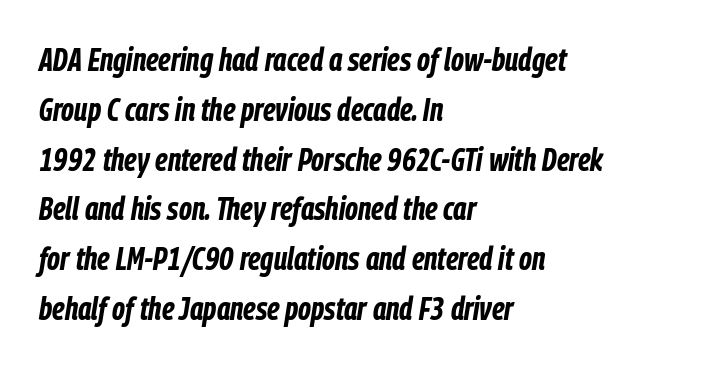
{"italic": "yes", "lean": "right", "slant_degrees": 9, "bold": "yes", "weight": "bold", "width": "condensed", "stroke_contrast": "low", "x_height": "medium", "monospaced": "no", "underline": "no", "align": "left", "line_spacing": "normal", "line_spacing_ratio": 1.51, "letter_spacing": "normal", "letter_spacing_em": 0.0, "glyph_px": 33}
